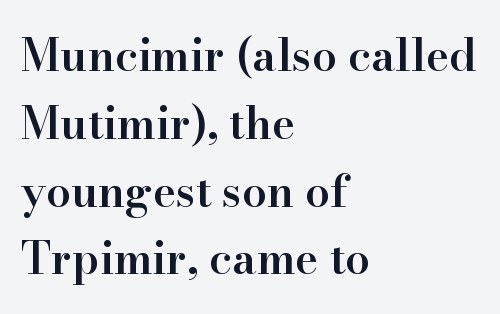
{"serif": "yes", "italic": "no", "bold": "semi", "weight": "semibold", "width": "normal", "stroke_contrast": "high", "x_height": "small", "monospaced": "no", "underline": "no", "align": "left", "line_spacing": "normal", "line_spacing_ratio": 1.54, "letter_spacing": "normal", "letter_spacing_em": 0.0, "glyph_px": 44}
